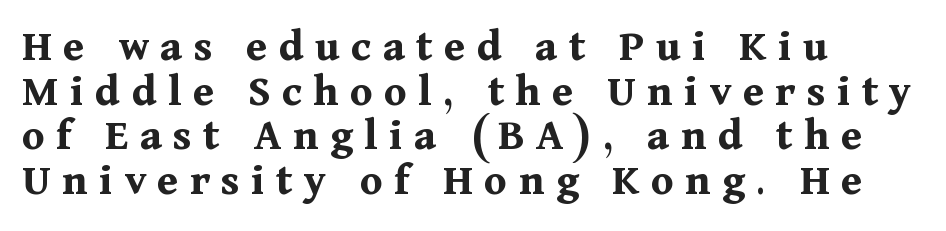
The image shows 46 px bold serif type, upright; set left-aligned, tight line spacing (0.97x), unusually wide letter spacing (+0.25 em), not underlined; medium stroke contrast and a medium x-height.
